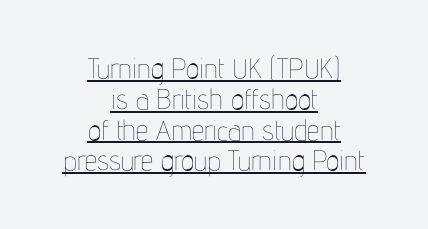
Do the characters align in a grid? No, the font is proportional. What decoration does the sample have? An underline. You can tell it's not italic because the verticals are truly vertical. No chunkiness to these letters — they're not bold. The typesetter chose a symmetrical, centered arrangement here. Glyph-to-glyph distance matches everyday printed text.
